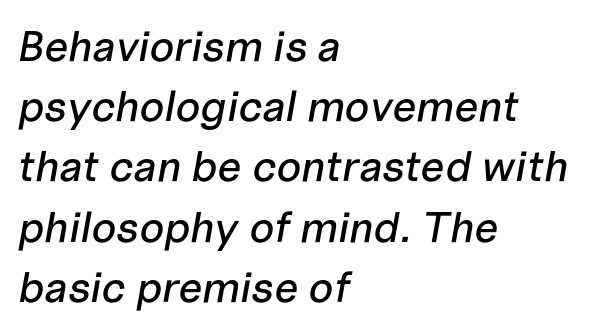
{"italic": "yes", "lean": "right", "slant_degrees": 10, "width": "normal", "stroke_contrast": "low", "x_height": "medium", "monospaced": "no", "underline": "no", "align": "left", "line_spacing": "normal", "line_spacing_ratio": 1.4, "letter_spacing": "normal", "letter_spacing_em": 0.0, "glyph_px": 43}
